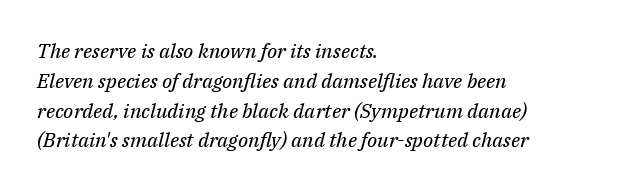
Left-aligned paragraph, ragged on the right. Lines of text with bare space underneath. The letters look calm and open, with moderate or lighter stems. Notice how descenders clear the ascenders below comfortably — that's standard leading.
